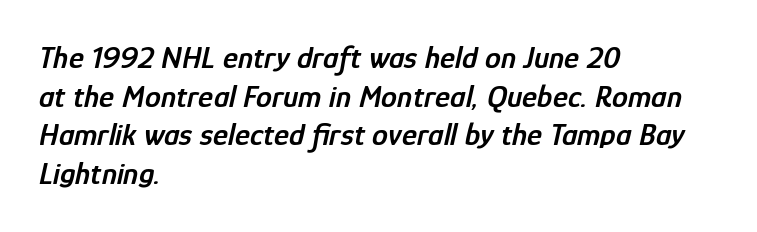
The image shows 32 px semibold, condensed type, italic (leaning right); set left-aligned, line spacing 1.21x, normal letter spacing, not underlined; low stroke contrast and a medium x-height.
